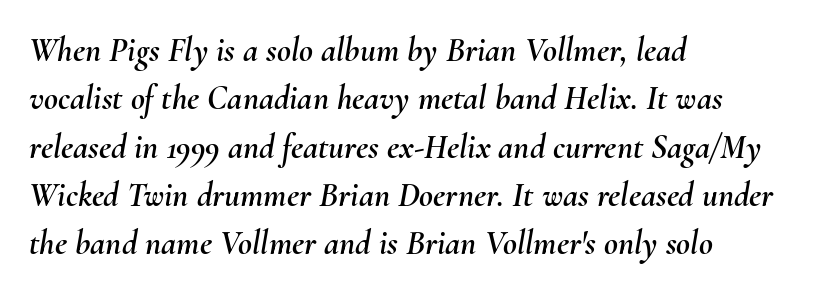
Q: Is the text italic (slanted)? A: Yes, it leans right by about 10 degrees.
Q: Is the text underlined? A: No.
Q: How is the paragraph aligned? A: Left-aligned.
Q: Is the spacing between letters normal or unusually wide? A: Normal.
Q: Is the spacing between lines tight, normal or loose? A: Normal.
Q: Width (condensed, normal, or wide)? A: Normal.
Q: Stroke contrast? A: Medium.
Q: x-height? A: Small.
Q: Monospaced? A: No.
